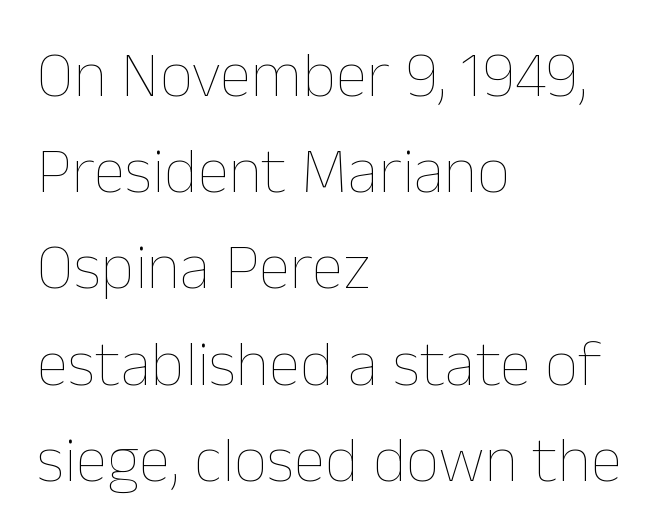
Q: Is the text bold? A: No.
Q: Is the text italic (slanted)? A: No, it is upright.
Q: Is the text underlined? A: No.
Q: How is the paragraph aligned? A: Left-aligned.
Q: Is the spacing between letters normal or unusually wide? A: Normal.
Q: Is the spacing between lines tight, normal or loose? A: Normal.
Q: Width (condensed, normal, or wide)? A: Normal.
Q: Stroke contrast? A: Low.
Q: x-height? A: Medium.
Q: Monospaced? A: No.
